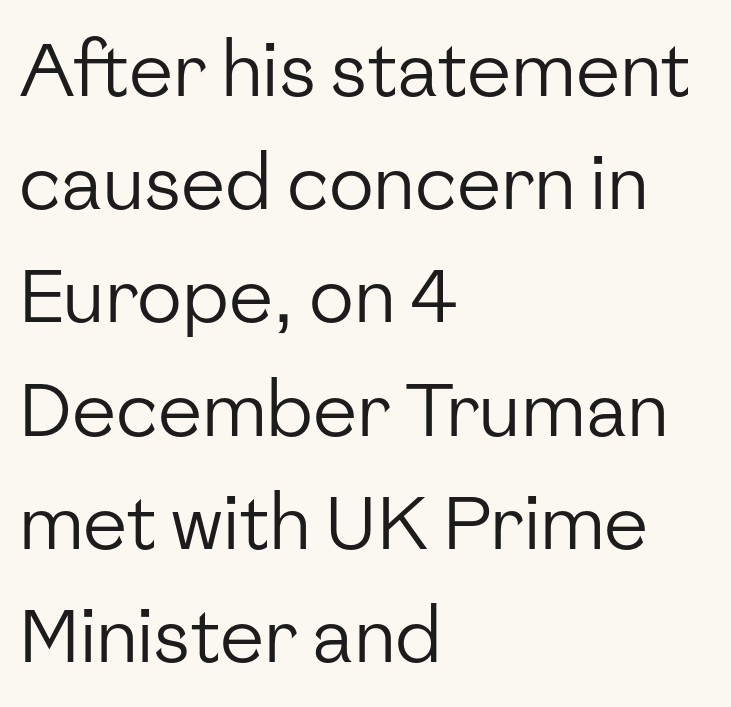
A sans-serif font was chosen for this passage. Line beginnings align vertically; line endings do not. Every stem runs plumb, perpendicular to the baseline. You could not count columns in this text — the font is proportionally spaced.
